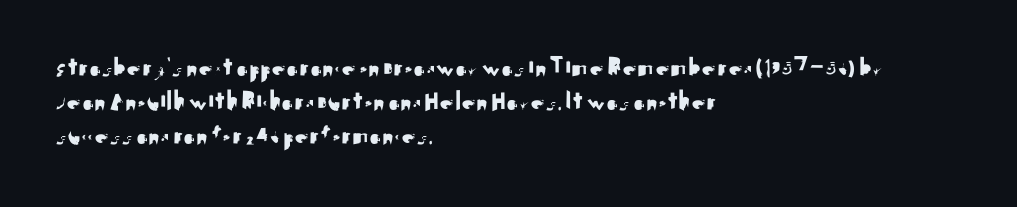
{"serif": "no", "italic": "no", "width": "normal", "stroke_contrast": "medium", "x_height": "small", "monospaced": "no", "underline": "no", "align": "left", "line_spacing_ratio": 1.21, "letter_spacing": "normal", "letter_spacing_em": 0.0, "glyph_px": 28}
